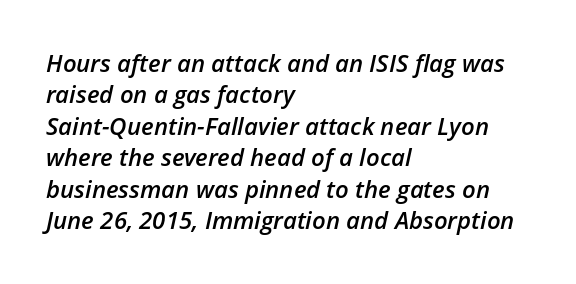
Typographic density is moderately raised because the face is semibold. The glyphs are unaccompanied by any horizontal stroke below them. These lines sit exactly where default settings would place them. The text carries the slant typical of an italic or oblique font. Notice how the passage keeps a crisp vertical edge on the left only.
